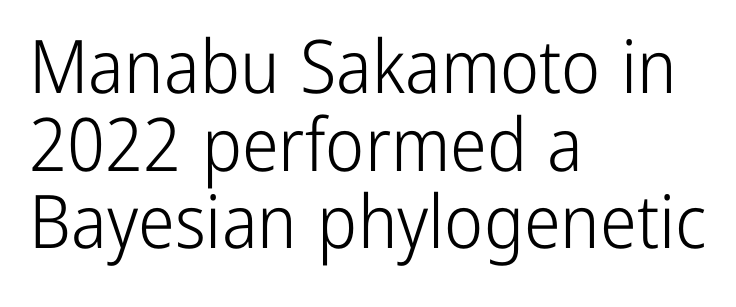
{"serif": "no", "italic": "no", "bold": "no", "weight": "light", "width": "condensed", "stroke_contrast": "low", "x_height": "medium", "monospaced": "no", "underline": "no", "align": "left", "line_spacing": "tight", "line_spacing_ratio": 1.05, "letter_spacing": "normal", "letter_spacing_em": 0.0, "glyph_px": 74}
